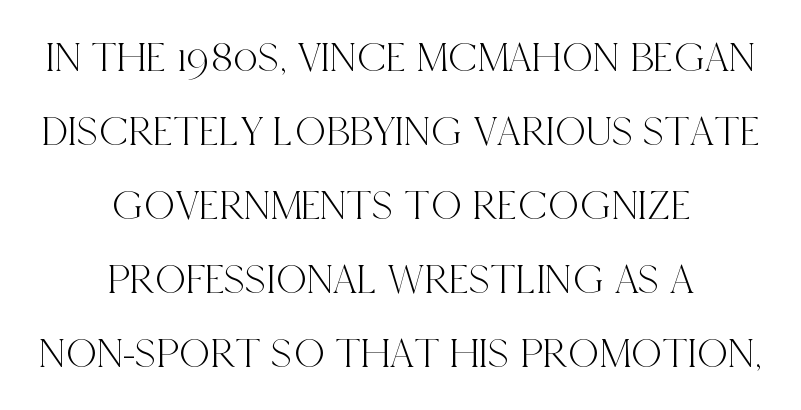
Q: Is the text italic (slanted)? A: No, it is upright.
Q: Is the typeface a serif or a sans-serif typeface? A: Serif.
Q: Is the text underlined? A: No.
Q: How is the paragraph aligned? A: Centered.
Q: Is the spacing between letters normal or unusually wide? A: Normal.
Q: Width (condensed, normal, or wide)? A: Condensed.
Q: x-height? A: Large.
Q: Monospaced? A: No.
